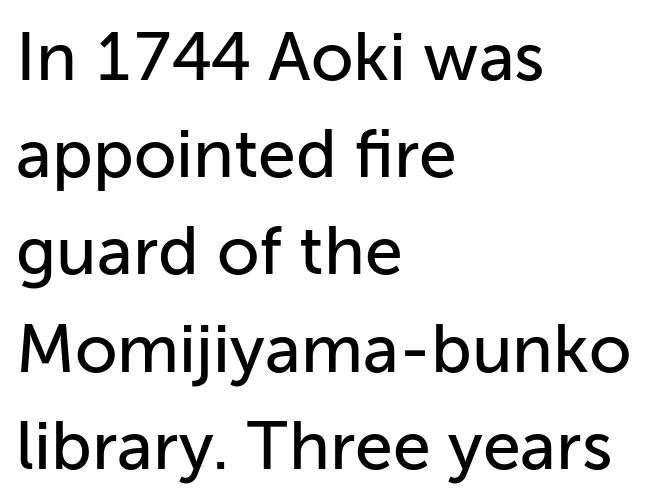
Q: Is the text italic (slanted)? A: No, it is upright.
Q: Is the typeface a serif or a sans-serif typeface? A: Sans-serif.
Q: Is the text underlined? A: No.
Q: How is the paragraph aligned? A: Left-aligned.
Q: Is the spacing between letters normal or unusually wide? A: Normal.
Q: Is the spacing between lines tight, normal or loose? A: Normal.
Q: Width (condensed, normal, or wide)? A: Normal.
Q: Stroke contrast? A: Low.
Q: x-height? A: Medium.
Q: Monospaced? A: No.
